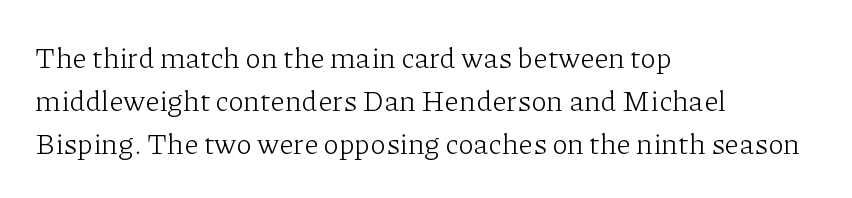
The image shows 29 px light serif type, upright; set left-aligned, normal line spacing (1.48x), normal letter spacing, not underlined; low stroke contrast and a medium x-height.
